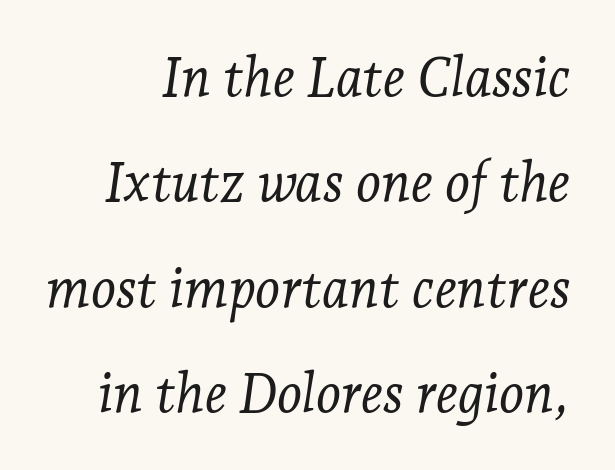
The image shows 54 px light serif type, italic (leaning right); set loose line spacing (1.95x), normal letter spacing, not underlined; low stroke contrast and a medium x-height.
